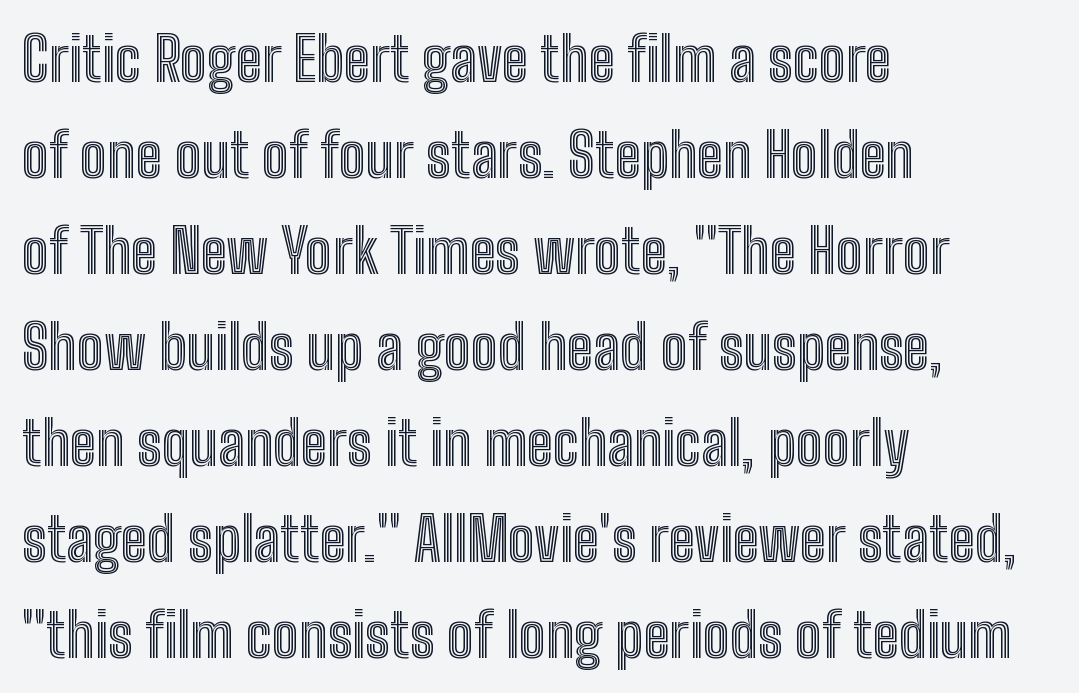
The image shows 60 px condensed type, upright; set left-aligned, normal line spacing (1.6x), normal letter spacing, not underlined; a medium x-height.
